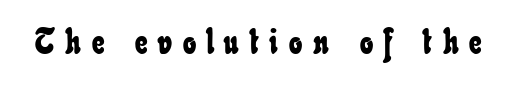
Do the characters align in a grid? No, the font is proportional. Lines of text with bare space underneath. Students, note that the glyphs here are deliberately spaced far apart.
